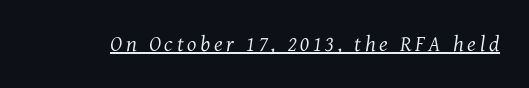
The image shows 22 px text type, italic (leaning right); set underlined.
